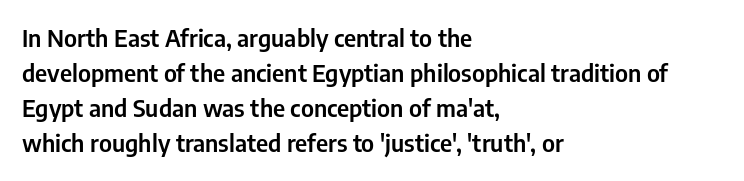
Style check: upright. The designer left line spacing at the default. Casual observation: everything's shoved over to the left. Tracking here is standard; glyphs follow each other at the usual distance. The foot of each line stays bare and open.
